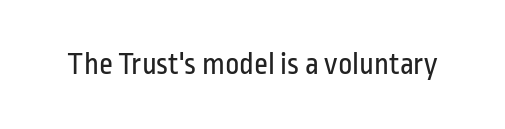
{"serif": "no", "italic": "no", "bold": "no", "weight": "regular", "width": "condensed", "stroke_contrast": "low", "x_height": "medium", "monospaced": "no", "underline": "no", "letter_spacing": "normal", "letter_spacing_em": 0.0, "glyph_px": 31}
